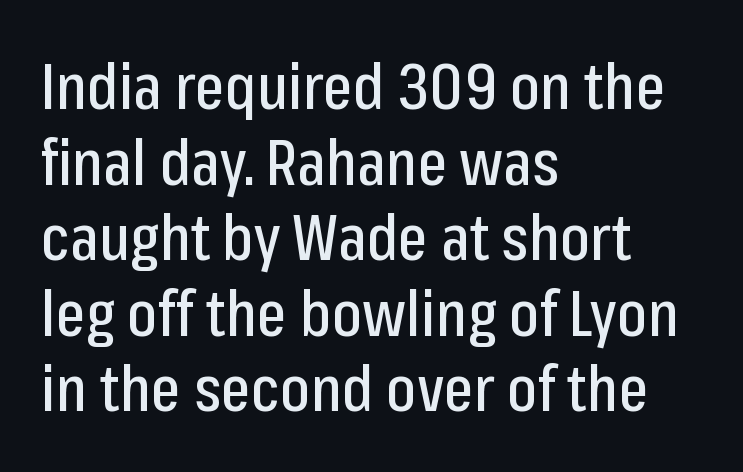
Quick note: underline off. The face used here is proportionally spaced, like ordinary book or web type. Tracking here is standard; glyphs follow each other at the usual distance. These lines stack with their left ends in a neat column.
